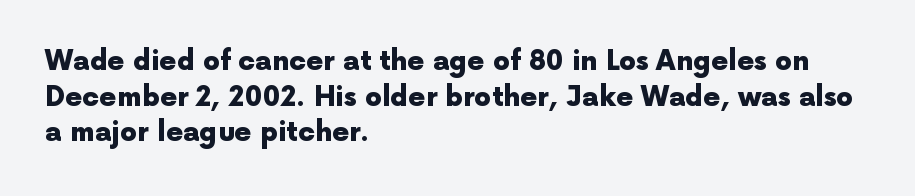
Q: Is the text bold? A: Yes.
Q: Is the text italic (slanted)? A: No, it is upright.
Q: Is the text underlined? A: No.
Q: How is the paragraph aligned? A: Left-aligned.
Q: Is the spacing between letters normal or unusually wide? A: Normal.
Q: Is the spacing between lines tight, normal or loose? A: Normal.
